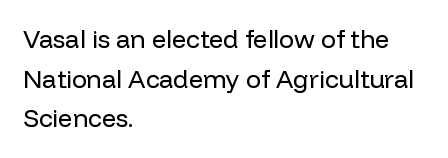
The image shows 25 px text type, upright; set left-aligned, normal line spacing (1.59x), normal letter spacing, not underlined.
